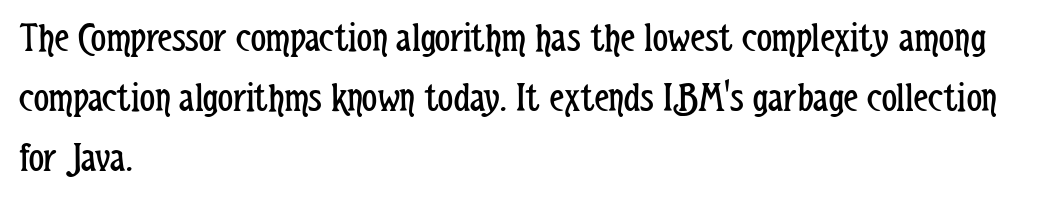
Q: Is the text bold? A: No.
Q: Is the text italic (slanted)? A: No, it is upright.
Q: Is the typeface a serif or a sans-serif typeface? A: Sans-serif.
Q: Is the text underlined? A: No.
Q: How is the paragraph aligned? A: Left-aligned.
Q: Is the spacing between letters normal or unusually wide? A: Normal.
Q: Is the spacing between lines tight, normal or loose? A: Normal.
Q: Width (condensed, normal, or wide)? A: Condensed.
Q: Stroke contrast? A: Low.
Q: x-height? A: Medium.
Q: Monospaced? A: No.
